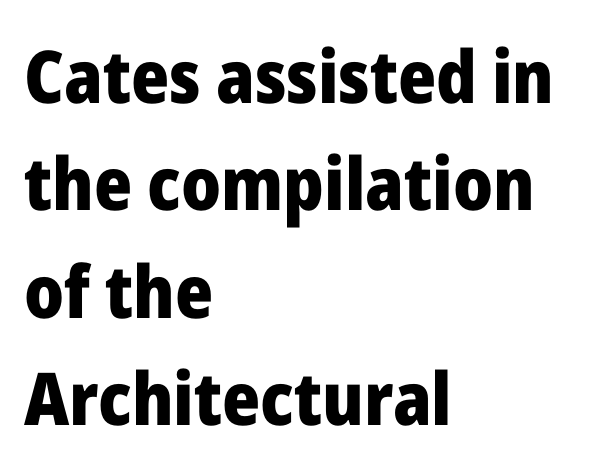
{"serif": "no", "italic": "no", "bold": "yes", "weight": "heavy", "width": "normal", "stroke_contrast": "low", "x_height": "medium", "monospaced": "no", "underline": "no", "align": "left", "line_spacing": "normal", "line_spacing_ratio": 1.47, "letter_spacing": "normal", "letter_spacing_em": 0.0, "glyph_px": 73}
